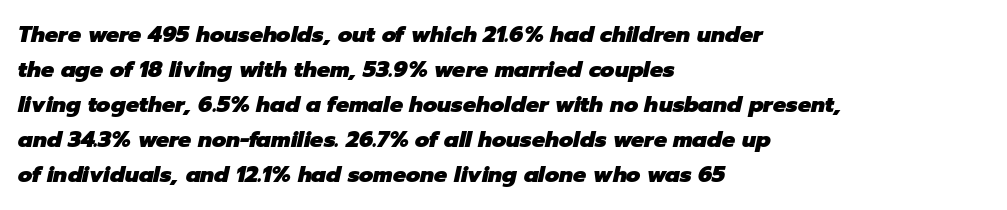
The image shows 22 px bold type, italic (leaning right); set left-aligned, normal line spacing (1.59x), normal letter spacing, not underlined.
